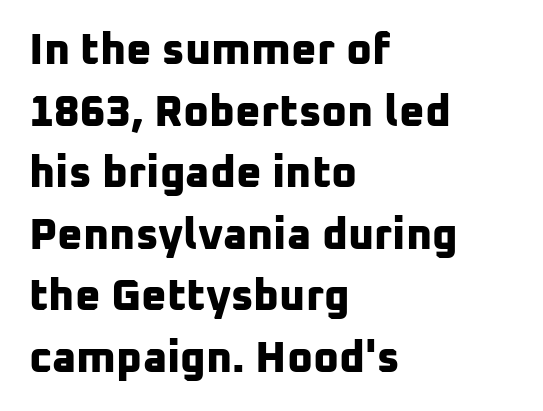
Typesetter's note: full bold, strokes at maximum text heaviness. A typesetter would call this leading conventional body-copy spacing. Anything drawn beneath the words? Only blank space. To sum up the face: it is a sans, with no serifs. Standard letterfit; no display-style spreading of the glyphs. Looks like regular typesetting: each glyph gets only the width it needs.
